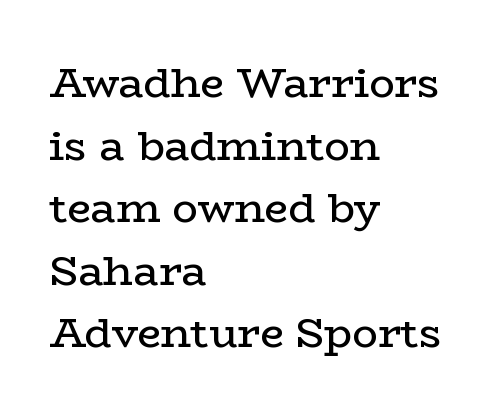
The image shows 42 px regular-weight, wide serif type, upright; set left-aligned, normal line spacing (1.49x), normal letter spacing, not underlined; low stroke contrast and a medium x-height.
